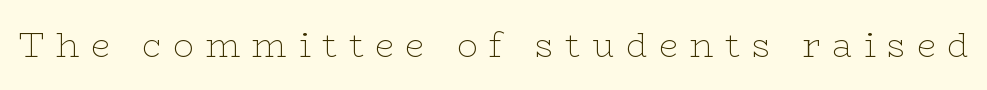
{"serif": "yes", "italic": "no", "bold": "no", "weight": "thin", "width": "wide", "stroke_contrast": "low", "x_height": "medium", "monospaced": "no", "underline": "no", "letter_spacing": "wide", "letter_spacing_em": 0.34, "glyph_px": 34}
